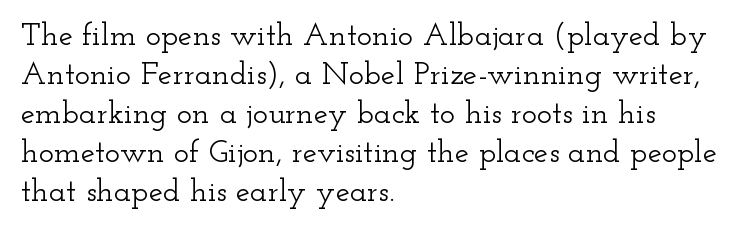
The font family rendered here belongs to the serif group. Leftover space on each line is placed entirely after the last word. The strip under each line holds only bare page. Do the characters align in a grid? No, the font is proportional. It's the straight-up-and-down kind of type.
